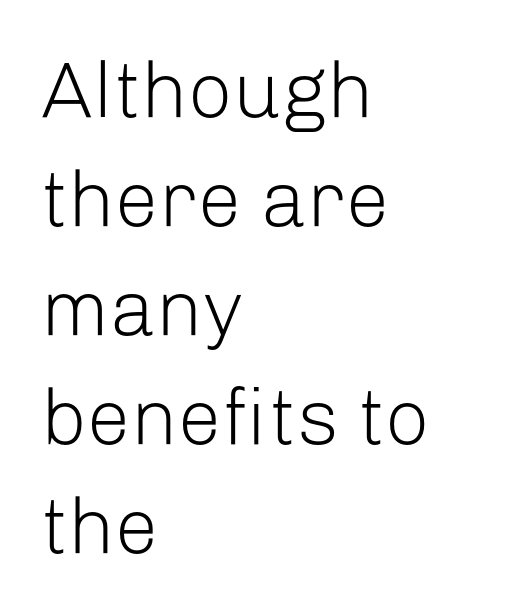
Line beginnings align vertically; line endings do not. The letters carry no serifs — their stems end cleanly without finishing strokes. Is the type heavy? It reads as light-to-regular instead. Posture: vertical. Nobody drew a line under any word here.
